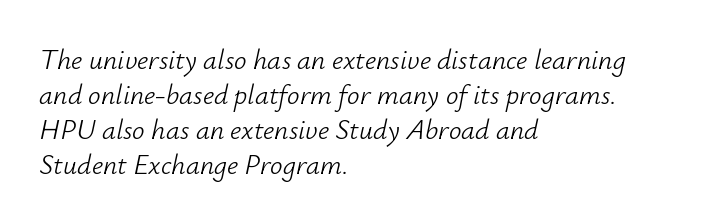
{"italic": "yes", "lean": "right", "slant_degrees": 12, "bold": "no", "weight": "light", "width": "normal", "stroke_contrast": "low", "x_height": "small", "monospaced": "no", "underline": "no", "align": "left", "line_spacing": "normal", "line_spacing_ratio": 1.25, "letter_spacing": "normal", "letter_spacing_em": 0.0, "glyph_px": 28}
